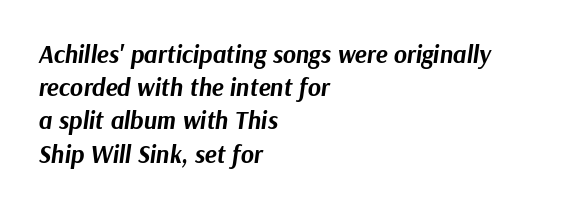
Q: Is the text bold? A: Yes.
Q: Is the text italic (slanted)? A: Yes, it leans right by about 9 degrees.
Q: Is the text underlined? A: No.
Q: How is the paragraph aligned? A: Left-aligned.
Q: Is the spacing between letters normal or unusually wide? A: Normal.
Q: Is the spacing between lines tight, normal or loose? A: Normal.
